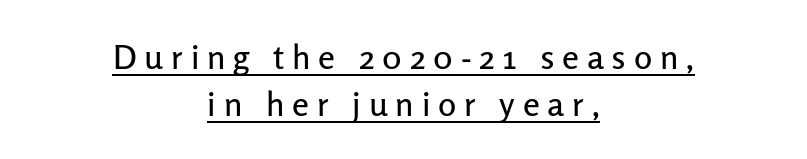
Q: Is the text italic (slanted)? A: No, it is upright.
Q: Is the typeface a serif or a sans-serif typeface? A: Sans-serif.
Q: Is the text underlined? A: Yes.
Q: How is the paragraph aligned? A: Centered.
Q: Is the spacing between letters normal or unusually wide? A: Unusually wide.
Q: Is the spacing between lines tight, normal or loose? A: Normal.
Q: Width (condensed, normal, or wide)? A: Normal.
Q: Stroke contrast? A: Low.
Q: x-height? A: Medium.
Q: Monospaced? A: No.
